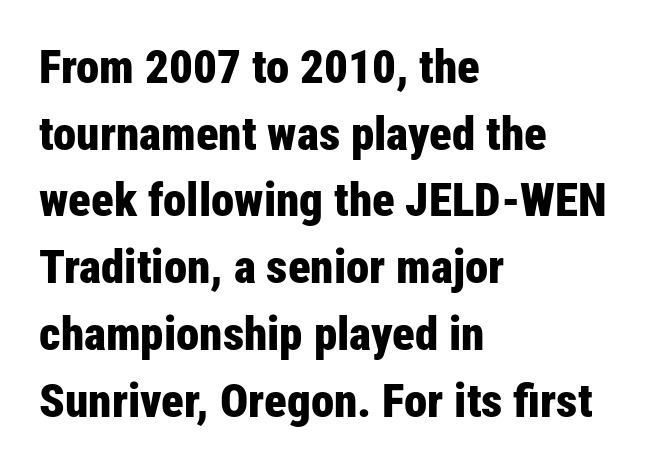
The image shows 47 px bold, condensed sans-serif type, upright; set left-aligned, normal line spacing (1.42x), normal letter spacing, not underlined; low stroke contrast and a medium x-height.
